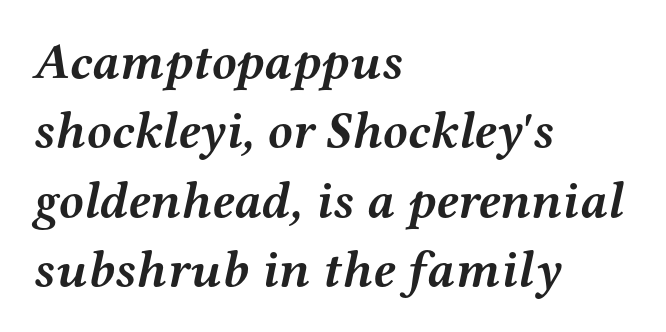
Varying glyph widths throughout — classic text-font behaviour. This sample uses plain, unmodified letter spacing. The space beneath each line is pristine and unruled. To sum up the face: it has serifs. Successive baselines arrive at the customary interval. Is the type slanted? Yes — the strokes lean at a clear angle.
